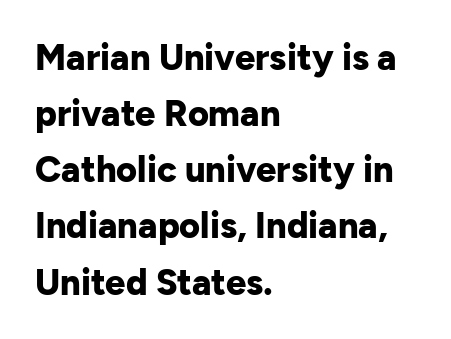
{"serif": "no", "italic": "no", "bold": "yes", "weight": "bold", "width": "normal", "stroke_contrast": "low", "x_height": "medium", "monospaced": "no", "underline": "no", "align": "left", "line_spacing": "normal", "line_spacing_ratio": 1.56, "letter_spacing": "normal", "letter_spacing_em": 0.0, "glyph_px": 36}
